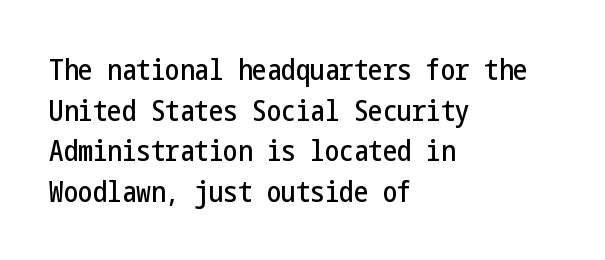
Q: Is the text italic (slanted)? A: No, it is upright.
Q: Is the typeface a serif or a sans-serif typeface? A: Sans-serif.
Q: Is the text underlined? A: No.
Q: How is the paragraph aligned? A: Left-aligned.
Q: Is the spacing between letters normal or unusually wide? A: Normal.
Q: Is the spacing between lines tight, normal or loose? A: Normal.
Q: Width (condensed, normal, or wide)? A: Condensed.
Q: Stroke contrast? A: Low.
Q: x-height? A: Medium.
